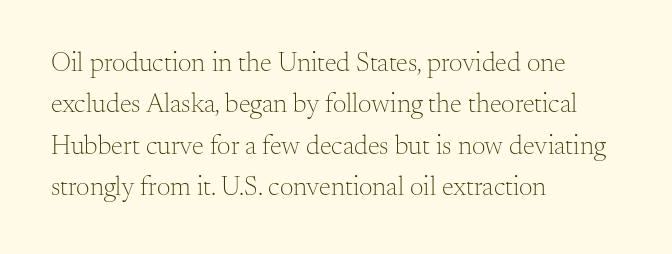
Q: Is the text bold? A: No.
Q: Is the text italic (slanted)? A: No, it is upright.
Q: Is the text underlined? A: No.
Q: How is the paragraph aligned? A: Left-aligned.
Q: Is the spacing between letters normal or unusually wide? A: Normal.
Q: Is the spacing between lines tight, normal or loose? A: Normal.
